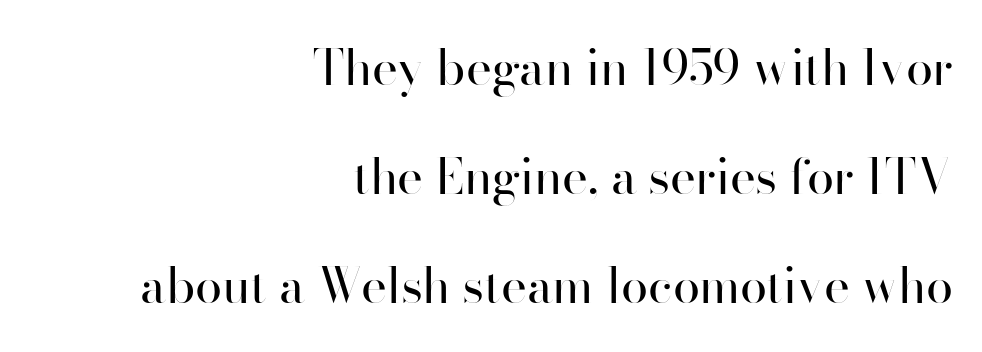
The gaps between neighbouring characters are ordinary and unremarkable. Characters remain perfectly vertical along every line. Stems here are at most as thick as an everyday book face. Character widths vary here, with narrow letters taking less room than wide ones. The setting favours the right margin, as signatures and pull-quotes sometimes do. Just letters on the line, the space beneath them empty.
